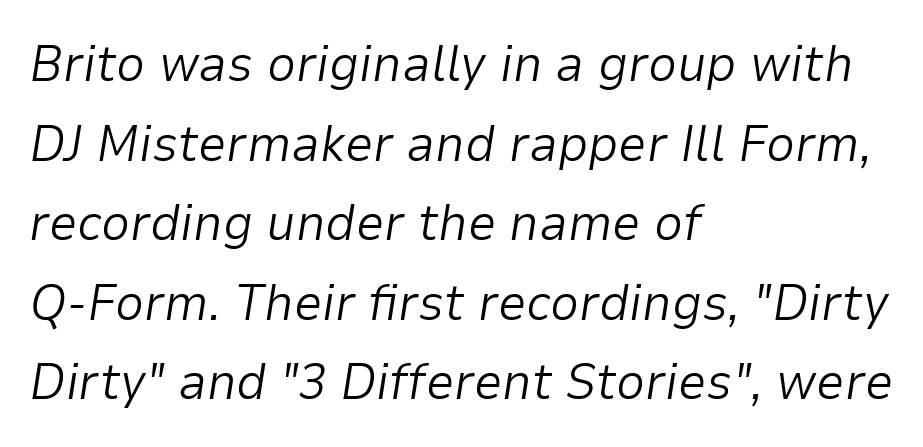
The image shows 51 px light type, italic (leaning right); set left-aligned, normal line spacing (1.56x), normal letter spacing, not underlined; low stroke contrast and a medium x-height.
